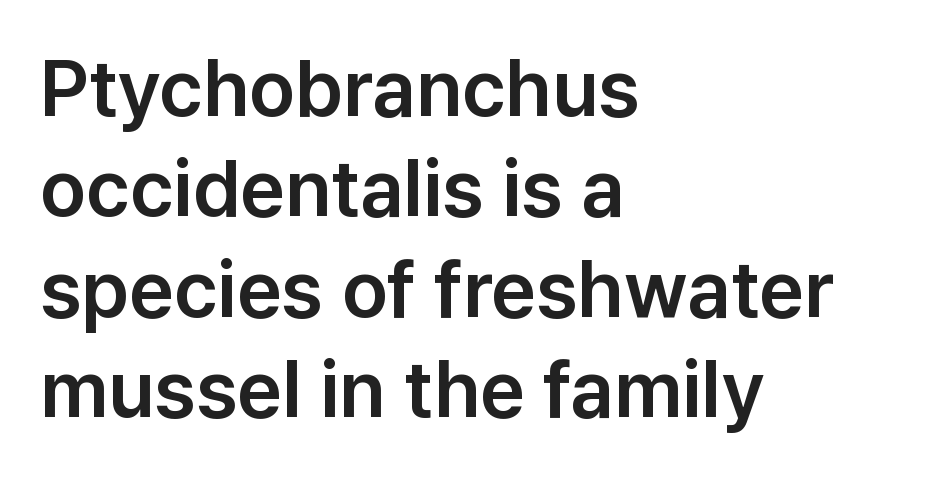
The image shows 79 px sans-serif type, upright; set left-aligned, normal line spacing (1.27x), normal letter spacing, not underlined; low stroke contrast and a medium x-height.
